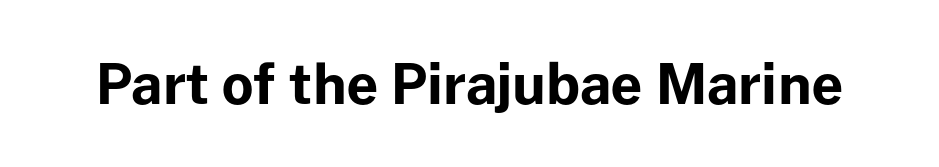
The image shows 55 px bold sans-serif type, upright; set normal letter spacing, not underlined; low stroke contrast and a medium x-height.
